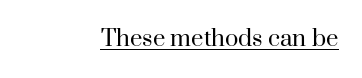
The image shows 22 px text type, upright; set normal letter spacing, underlined.
